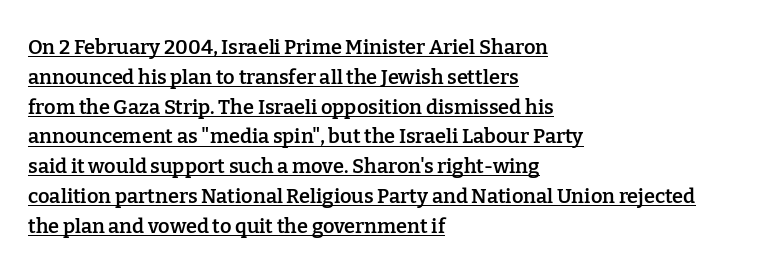
Q: Is the text bold? A: Semi-bold.
Q: Is the text italic (slanted)? A: No, it is upright.
Q: Is the text underlined? A: Yes.
Q: How is the paragraph aligned? A: Left-aligned.
Q: Is the spacing between letters normal or unusually wide? A: Normal.
Q: Is the spacing between lines tight, normal or loose? A: Normal.
